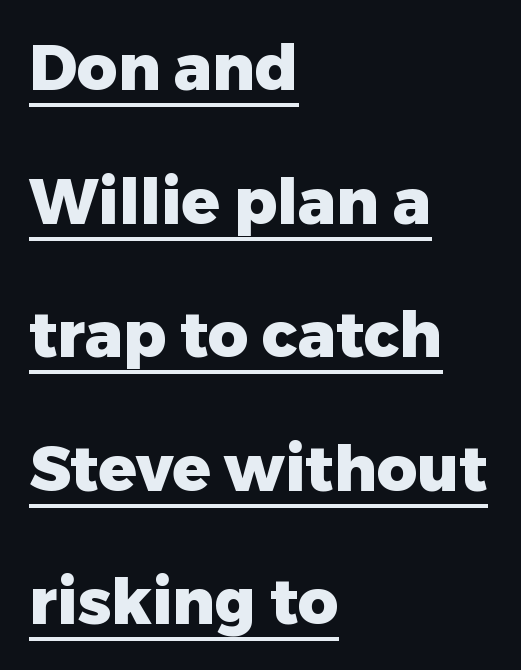
Q: Is the text bold? A: Yes.
Q: Is the text italic (slanted)? A: No, it is upright.
Q: Is the typeface a serif or a sans-serif typeface? A: Sans-serif.
Q: Is the text underlined? A: Yes.
Q: How is the paragraph aligned? A: Left-aligned.
Q: Is the spacing between letters normal or unusually wide? A: Normal.
Q: Is the spacing between lines tight, normal or loose? A: Loose.
Q: Width (condensed, normal, or wide)? A: Normal.
Q: Stroke contrast? A: Low.
Q: x-height? A: Medium.
Q: Monospaced? A: No.
